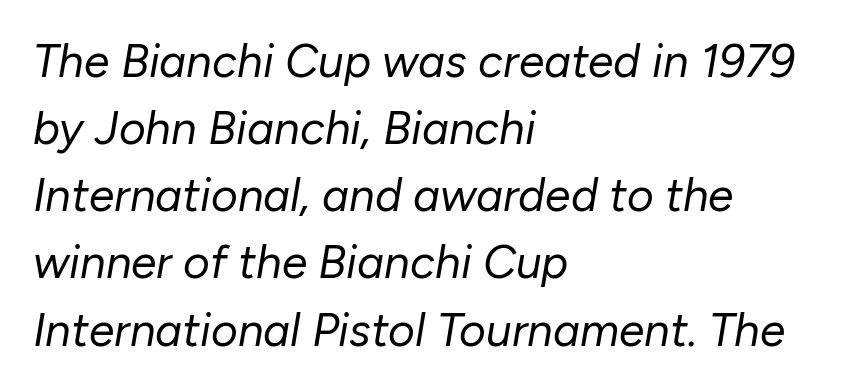
{"italic": "yes", "lean": "right", "slant_degrees": 10, "bold": "no", "weight": "regular", "width": "normal", "stroke_contrast": "low", "x_height": "medium", "monospaced": "no", "underline": "no", "align": "left", "line_spacing": "normal", "line_spacing_ratio": 1.46, "letter_spacing": "normal", "letter_spacing_em": 0.0, "glyph_px": 46}
